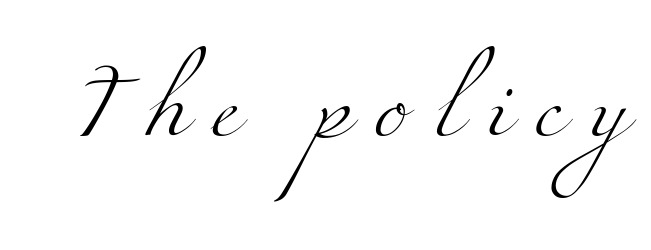
Think of a printed novel: that variable character pitch is what you see here. The typesetting does not lean heavy: it is not bold. Underlining? Definitely not there. The line texture is sparse and dotted thanks to wide tracking.
